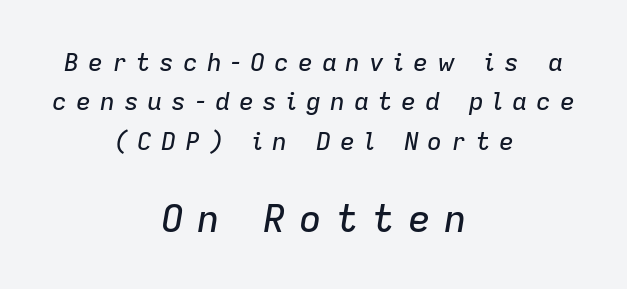
{"italic": "yes", "lean": "right", "slant_degrees": 9, "width": "normal", "stroke_contrast": "low", "x_height": "medium", "monospaced": "no", "underline": "no", "align": "center", "line_spacing": "normal", "line_spacing_ratio": 1.58, "letter_spacing": "wide", "letter_spacing_em": 0.35, "larger_block": "second", "size_ratio": 1.52, "glyph_px": 38}
